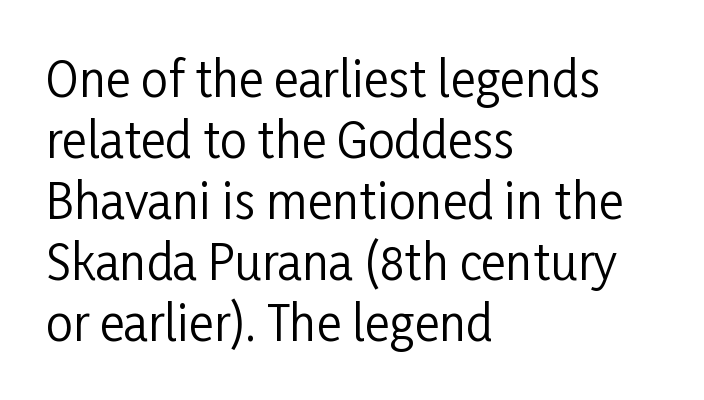
The image shows 48 px regular-weight, condensed sans-serif type, upright; set left-aligned, normal line spacing (1.27x), normal letter spacing, not underlined; low stroke contrast and a medium x-height.
